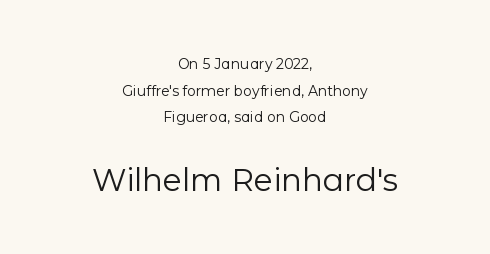
The image shows 31 px regular-weight sans-serif type, upright; set centered, loose line spacing (1.9x), normal letter spacing, not underlined; the second (bottom) block is 2.21x larger; low stroke contrast and a medium x-height.
